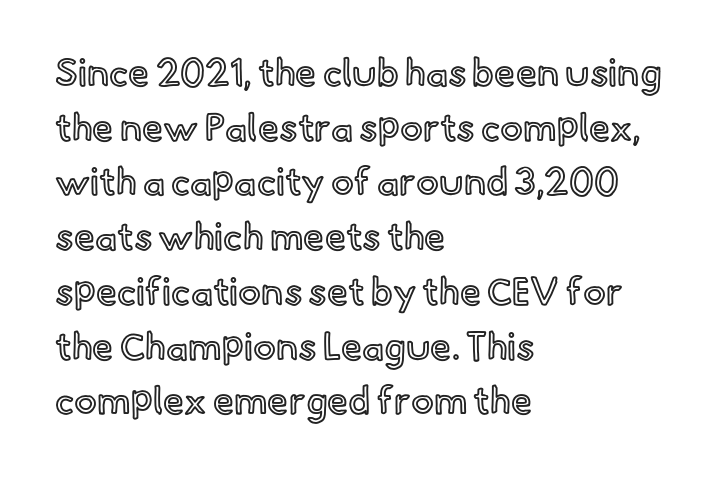
The image shows 38 px text type, upright; set left-aligned, normal line spacing (1.44x), normal letter spacing, not underlined; a small x-height.
